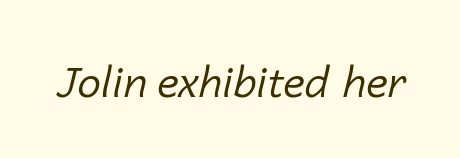
Q: Is the text bold? A: No.
Q: Is the text italic (slanted)? A: Yes, it leans right by about 14 degrees.
Q: Is the text underlined? A: No.
Q: Is the spacing between letters normal or unusually wide? A: Normal.
Q: Width (condensed, normal, or wide)? A: Normal.
Q: Stroke contrast? A: Low.
Q: x-height? A: Medium.
Q: Monospaced? A: No.
